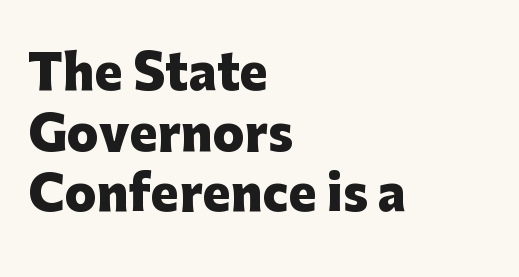
The image shows 47 px heavy sans-serif type, upright; set left-aligned, normal line spacing (1.29x), normal letter spacing, not underlined; low stroke contrast and a medium x-height.
